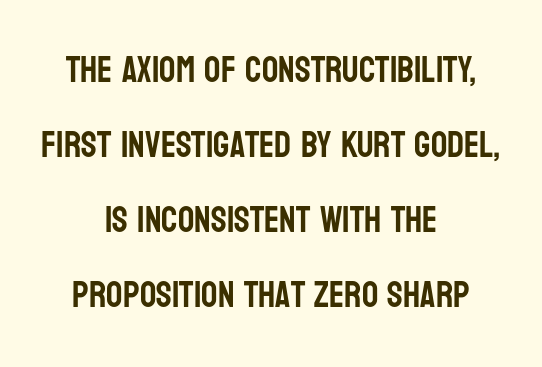
The image shows 36 px condensed sans-serif type, upright; set centered, loose line spacing (2.08x), normal letter spacing, not underlined; low stroke contrast and a large x-height.
